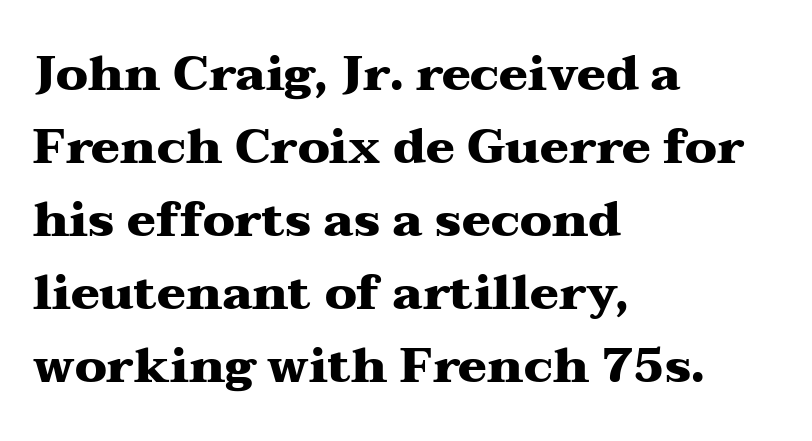
{"serif": "yes", "italic": "no", "bold": "yes", "weight": "heavy", "width": "wide", "stroke_contrast": "medium", "x_height": "medium", "monospaced": "no", "underline": "no", "align": "left", "line_spacing": "normal", "line_spacing_ratio": 1.52, "letter_spacing": "normal", "letter_spacing_em": 0.0, "glyph_px": 48}
